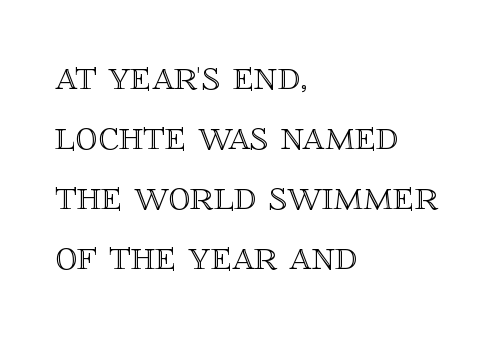
{"italic": "no", "width": "normal", "x_height": "large", "monospaced": "no", "underline": "no", "align": "left", "line_spacing": "normal", "line_spacing_ratio": 1.36, "letter_spacing": "normal", "letter_spacing_em": 0.0, "glyph_px": 44}
